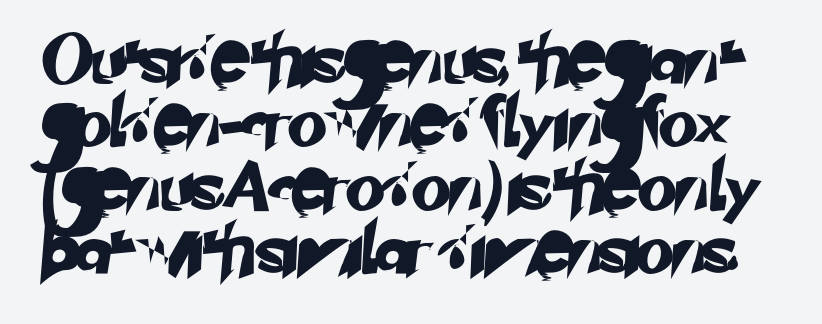
Students, observe: this is what conventionally led text looks like. Varying glyph widths throughout — classic text-font behaviour. Bare-footed words on every line. Caption: standard tracking, unaltered. The glyphs in this specimen are sans serif.
